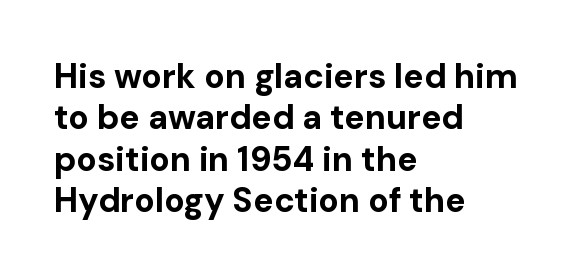
{"serif": "no", "italic": "no", "bold": "yes", "weight": "bold", "width": "normal", "stroke_contrast": "low", "x_height": "medium", "monospaced": "no", "underline": "no", "align": "left", "line_spacing_ratio": 1.22, "letter_spacing": "normal", "letter_spacing_em": 0.0, "glyph_px": 34}
